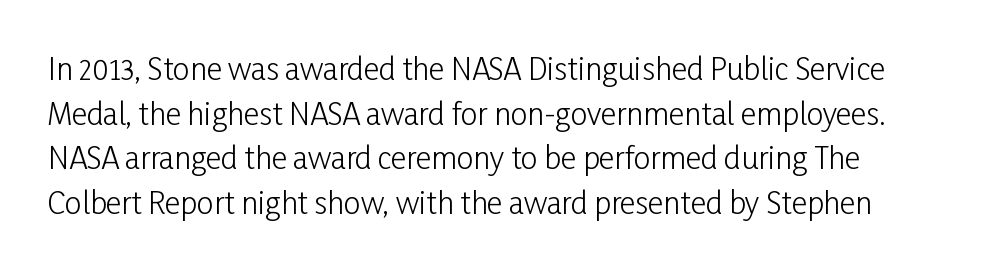
Do the characters align in a grid? No, the font is proportional. The letters stand straight up with perfectly vertical stems. Notice how descenders clear the ascenders below comfortably — that's standard leading. Quick note: underline off. Caption: face not bold, strokes unweighted. Tracking here is standard; glyphs follow each other at the usual distance.
